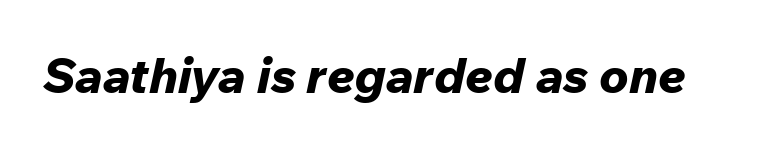
Each letter keeps its own natural width here, so spacing adapts to shape. Style check: oblique. Summary of weight: heavy, a full bold. The tracking reads as untouched default to a designer's eye. Beneath every word, the page is bare.
